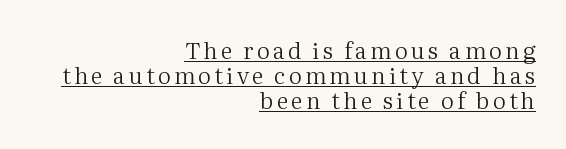
{"italic": "no", "bold": "no", "underline": "yes", "align": "right", "line_spacing": "tight", "line_spacing_ratio": 1.09, "glyph_px": 23}
